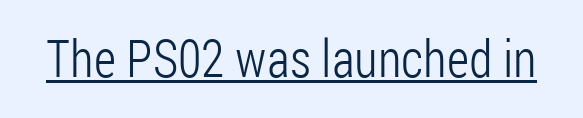
Weight class: somewhere from thin through regular. The line texture is even and compact thanks to regular tracking. Underlining? Definitely there. Unlike italic type, these characters show no tilt at all. Serifs: no, the terminals of the letterforms are clean.
